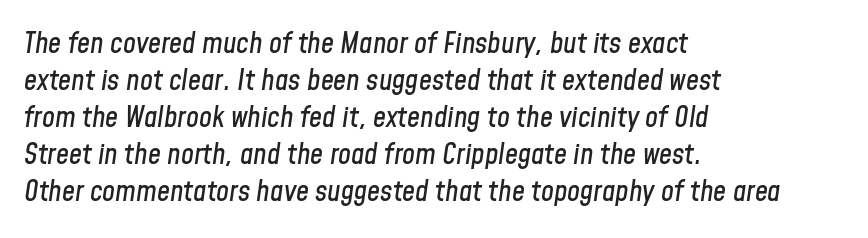
Q: Is the text italic (slanted)? A: Yes, it leans right by about 8 degrees.
Q: Is the text underlined? A: No.
Q: How is the paragraph aligned? A: Left-aligned.
Q: Is the spacing between letters normal or unusually wide? A: Normal.
Q: Is the spacing between lines tight, normal or loose? A: Normal.
Q: Width (condensed, normal, or wide)? A: Condensed.
Q: Stroke contrast? A: Low.
Q: x-height? A: Medium.
Q: Monospaced? A: No.
